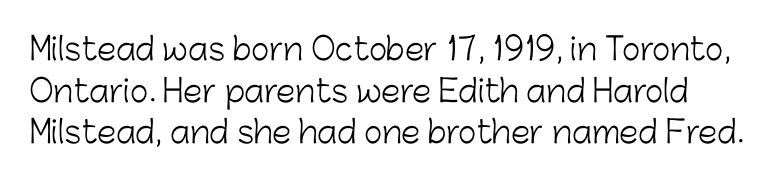
Q: Is the text bold? A: No.
Q: Is the text italic (slanted)? A: No, it is upright.
Q: Is the typeface a serif or a sans-serif typeface? A: Sans-serif.
Q: Is the text underlined? A: No.
Q: Is the spacing between letters normal or unusually wide? A: Normal.
Q: Is the spacing between lines tight, normal or loose? A: Normal.
Q: Width (condensed, normal, or wide)? A: Normal.
Q: Stroke contrast? A: Low.
Q: x-height? A: Medium.
Q: Monospaced? A: No.
